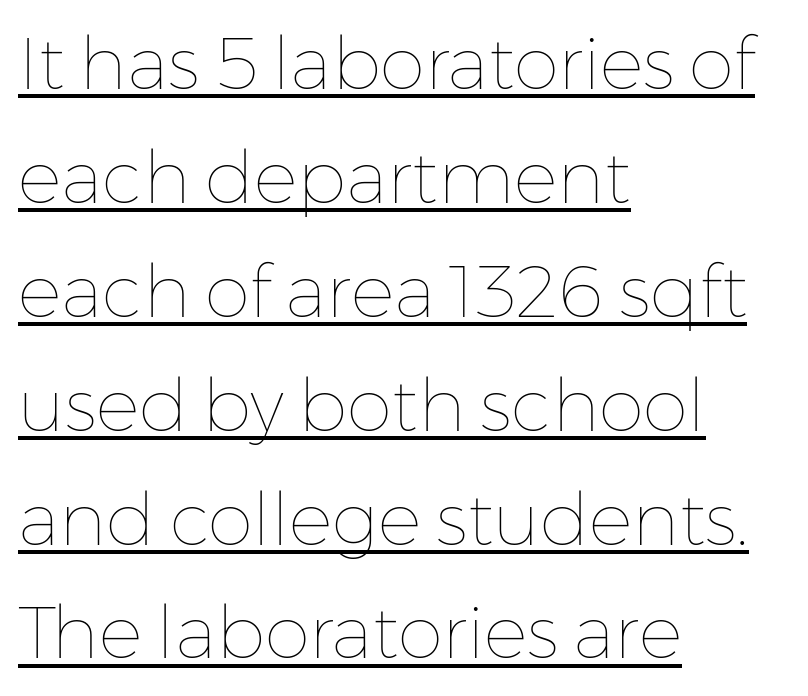
This reads as an unemphasized weight, regular at the heaviest. This sample has the flowing, uneven cadence of proportional lettering. Notice how a bar underscores the lettering throughout. This block has exactly the height ordinary leading produces. Leftover space on each line is placed entirely after the last word. Upright lettering throughout.
